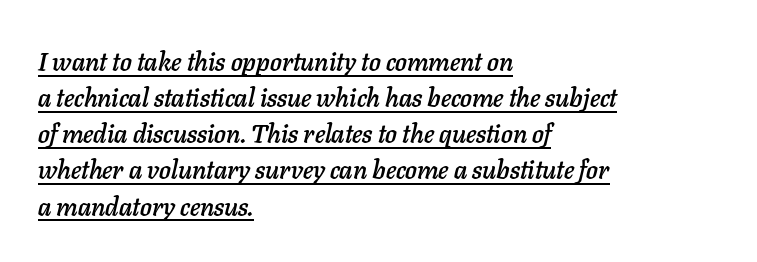
The image shows 26 px text type, italic (leaning right); set left-aligned, normal line spacing (1.39x), normal letter spacing, underlined.
